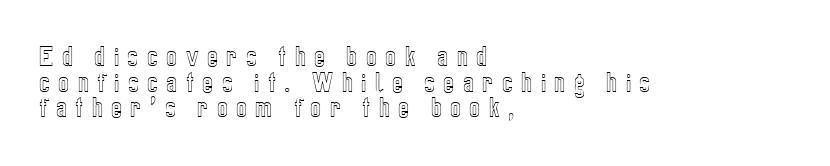
The image shows 23 px text type, upright; set left-aligned, tight line spacing (1.11x), unusually wide letter spacing (+0.37 em), not underlined.
